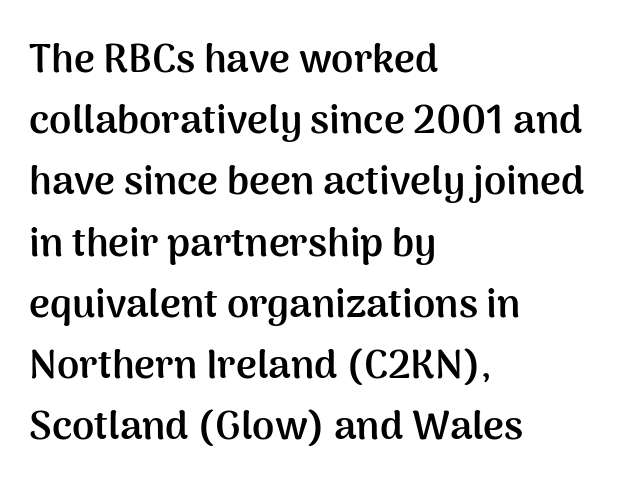
The face used here is proportionally spaced, like ordinary book or web type. Thick stems and heavy bowls — unmistakably bold. The passage shown is not underscored anywhere. Does the leading feel generous? No, just average. Each word holds together tightly as a unit, with standard inter-letter gaps. Examine the stroke ends and you'll find no serifs.
